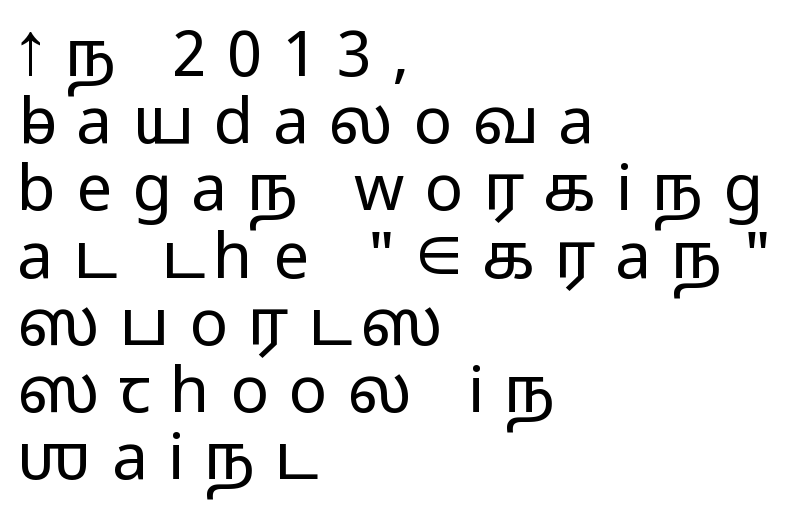
No letter is thick-stroked: the sample isn't bold. Visually the block forms a straight wall on the left and a jagged coastline on the right. Loose tracking; the words dissolve into strings of separated letters. Character widths vary here, with narrow letters taking less room than wide ones. Check where the strokes stop: nothing finishes them off — pure sans. The space directly below the letters is spotless.
